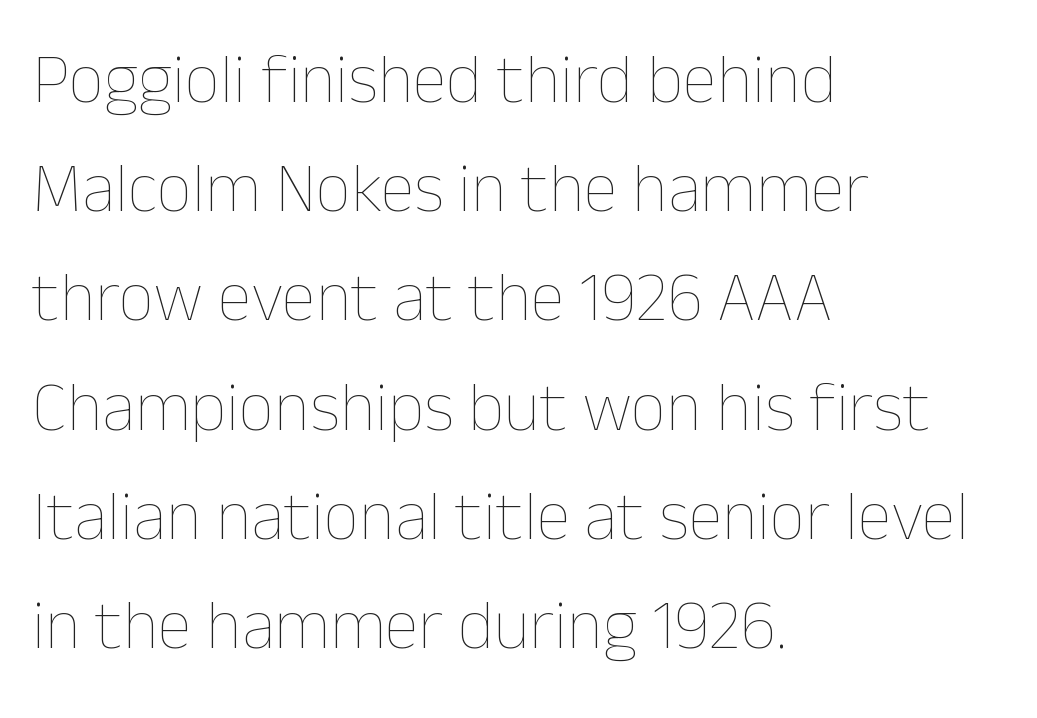
The image shows 70 px thin type, upright; set left-aligned, normal line spacing (1.56x), normal letter spacing, not underlined; low stroke contrast and a medium x-height.
